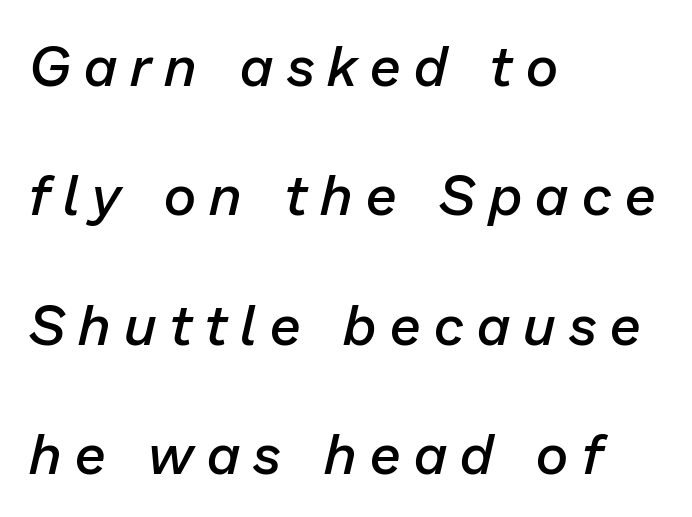
Alignment: flush left. Heft: intermediate — a semibold. Caption: expanded tracking, letters set apart. The passage shown leans; its letterforms are oblique. One glance says open: line gaps are wider than usual. The letters advance in unequal steps, a hallmark of proportional type.
